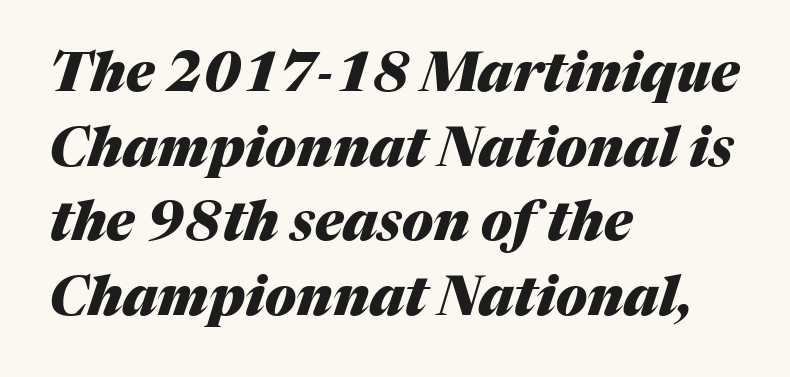
{"italic": "yes", "lean": "right", "slant_degrees": 17, "bold": "yes", "weight": "heavy", "width": "normal", "stroke_contrast": "medium", "x_height": "medium", "monospaced": "no", "underline": "no", "align": "left", "line_spacing": "normal", "line_spacing_ratio": 1.38, "letter_spacing": "normal", "letter_spacing_em": 0.0, "glyph_px": 54}
